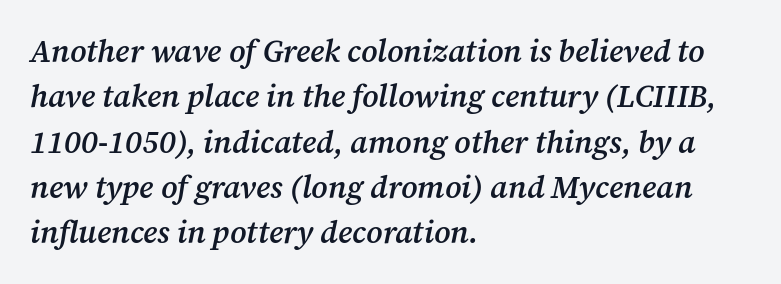
When letters slant like this, we call the style italic. Layout note: lines flush left. The rendering uses a semibold face; strokes are thickened but not to full bold. This is serif lettering, the kind often seen in printed books.
